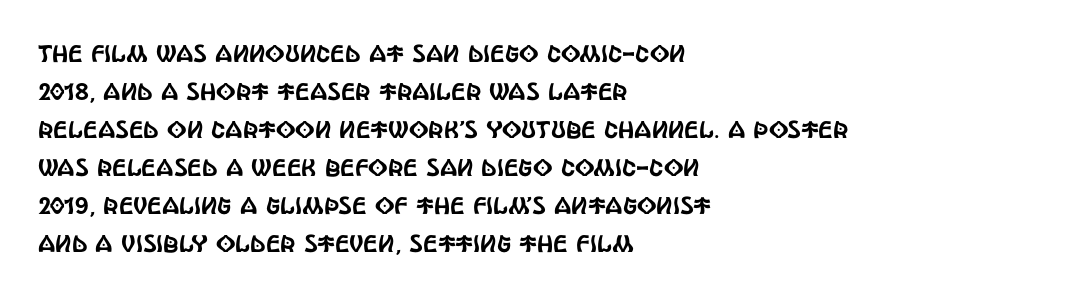
The image shows 24 px text type, upright; set left-aligned, normal line spacing (1.58x), normal letter spacing, not underlined.
